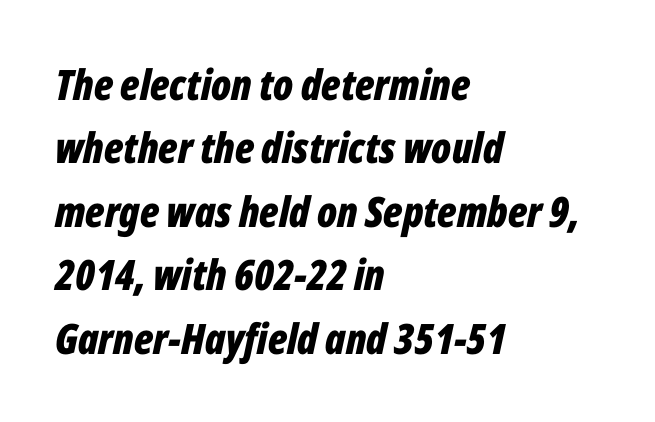
Is the letter spacing exaggerated? No — it looks like the ordinary default. Proportional: the letters do not fall into vertical columns. An italicized treatment has been applied to the whole sample. Where is the straight margin? On the left. Set as a true bold cut, around the 700 mark. A typesetter would call this leading conventional body-copy spacing.
